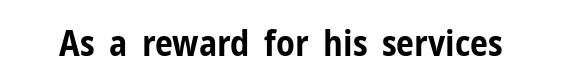
{"serif": "no", "italic": "no", "bold": "yes", "weight": "bold", "width": "condensed", "stroke_contrast": "low", "x_height": "medium", "monospaced": "no", "underline": "no", "letter_spacing": "normal", "letter_spacing_em": 0.0, "glyph_px": 36}
